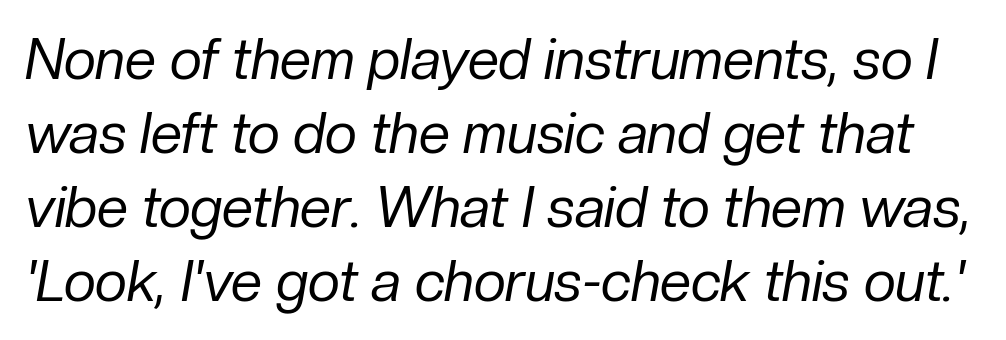
{"italic": "yes", "lean": "right", "slant_degrees": 10, "bold": "no", "weight": "regular", "width": "normal", "stroke_contrast": "low", "x_height": "medium", "monospaced": "no", "underline": "no", "line_spacing": "normal", "line_spacing_ratio": 1.32, "letter_spacing": "normal", "letter_spacing_em": 0.0, "glyph_px": 56}
